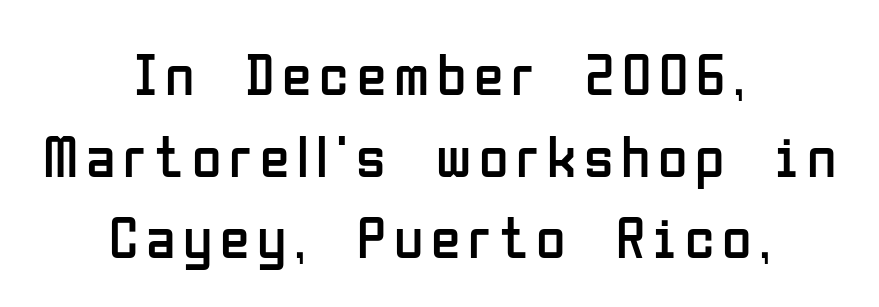
Bold? No — there's no thickening of the strokes. A typesetter would call this proportional, since set widths differ per character. Leading matches the norm, producing a regular column. It's the straight-up-and-down kind of type.
